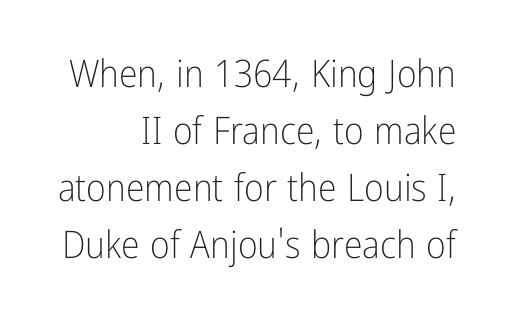
The image shows 38 px light, condensed sans-serif type, upright; set right-aligned, normal line spacing (1.5x), normal letter spacing, not underlined; low stroke contrast and a medium x-height.
